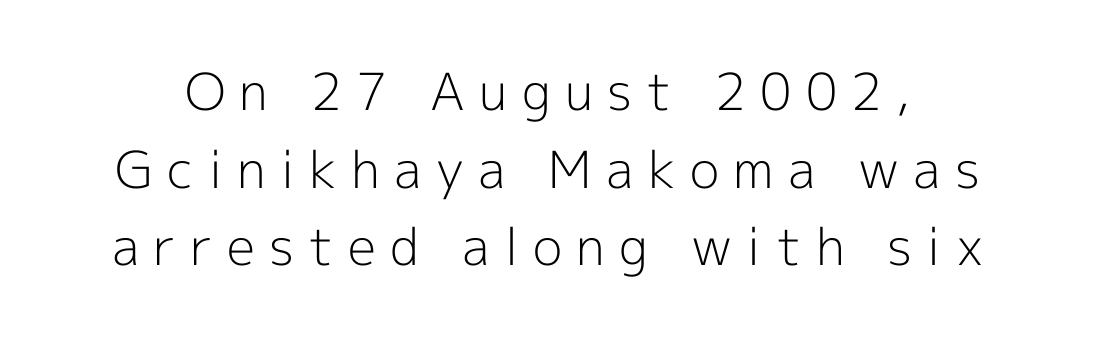
The image shows 51 px light sans-serif type, upright; set normal line spacing (1.52x), unusually wide letter spacing (+0.28 em), not underlined; a medium x-height.
